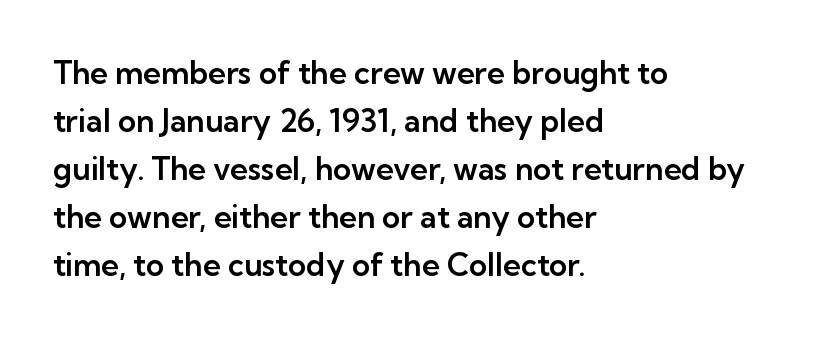
Posture: vertical. Check where the strokes stop: nothing finishes them off — pure sans. A typesetter would call this proportional, since set widths differ per character. The letterforms sit shoulder to shoulder at normal distance. In terms of leading, this rendering sits right in the middle. Underlining? Definitely not there.
